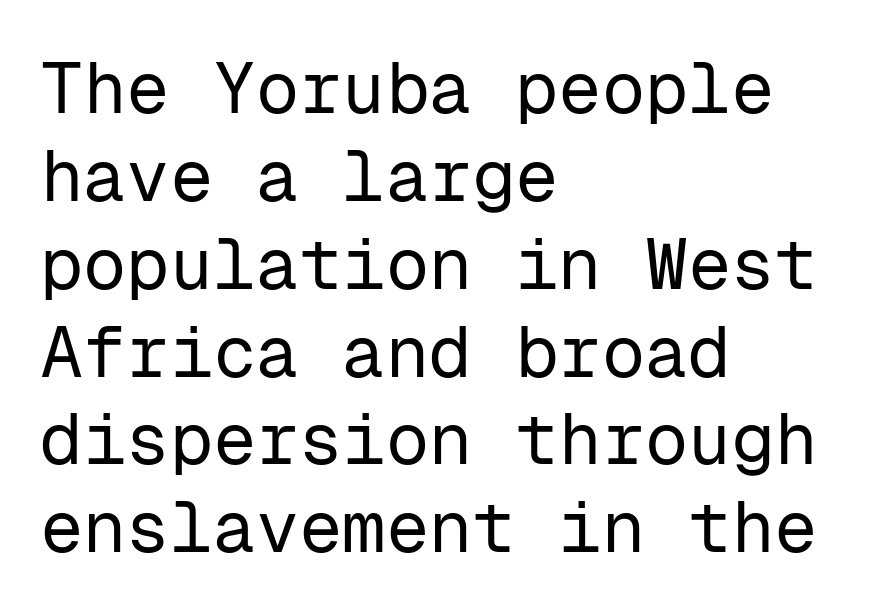
The image shows 72 px regular-weight sans-serif type, upright, monospaced; set left-aligned, line spacing 1.22x, normal letter spacing, not underlined; low stroke contrast and a medium x-height.
